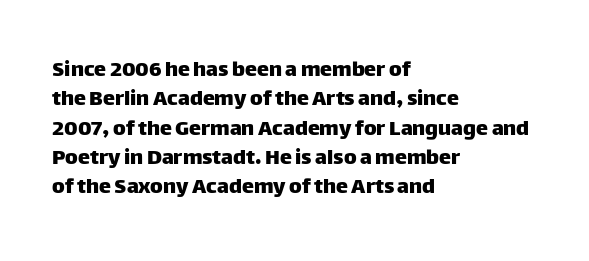
The image shows 24 px text type, upright; set left-aligned, line spacing 1.22x, normal letter spacing, not underlined.
